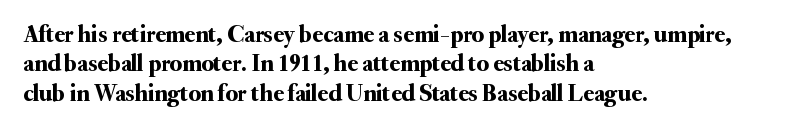
Q: Is the text italic (slanted)? A: No, it is upright.
Q: Is the text underlined? A: No.
Q: How is the paragraph aligned? A: Left-aligned.
Q: Is the spacing between letters normal or unusually wide? A: Normal.
